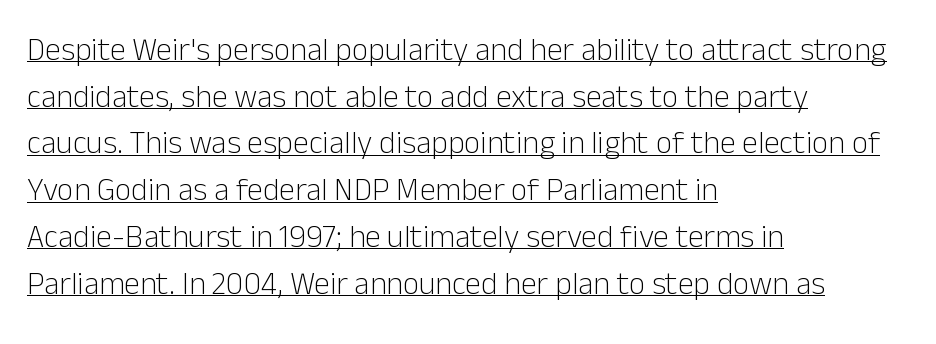
Do the characters align in a grid? No, the font is proportional. Underline: present. This sample uses a sans-serif face. Summary of vertical rhythm: regular, with standard interline spacing. If you drew a ruler down the left edge, every line would touch it.
